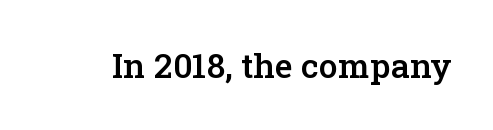
The image shows 34 px semibold serif type, upright; set normal letter spacing, not underlined; low stroke contrast and a medium x-height.
